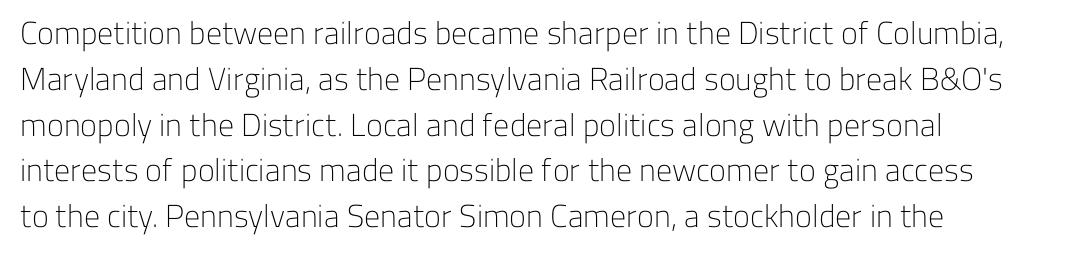
The image shows 32 px light sans-serif type, upright; set left-aligned, normal line spacing (1.43x), normal letter spacing, not underlined; low stroke contrast and a medium x-height.
